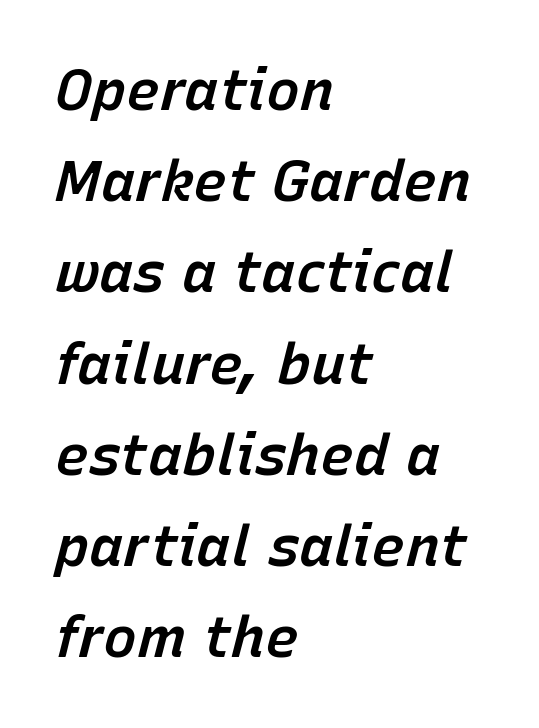
{"italic": "yes", "lean": "right", "slant_degrees": 15, "bold": "semi", "weight": "semibold", "width": "normal", "stroke_contrast": "low", "x_height": "medium", "monospaced": "no", "underline": "no", "align": "left", "line_spacing": "normal", "line_spacing_ratio": 1.6, "letter_spacing": "normal", "letter_spacing_em": 0.0, "glyph_px": 57}
